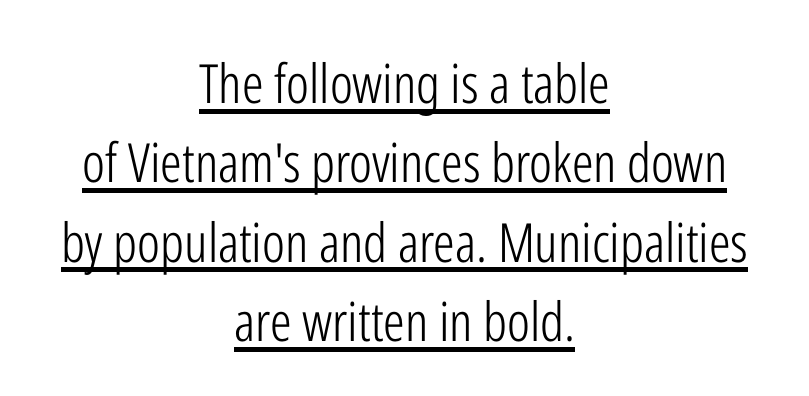
The typesetting does not lean heavy: it is not bold. These lines are composed in type without serifs. Is there much room between lines? A standard amount, neither cramped nor airy. Is there an underline? Yes — a line sits under the letters. Centered paragraph, ragged on both sides. The axis of the letterforms is exactly vertical.
